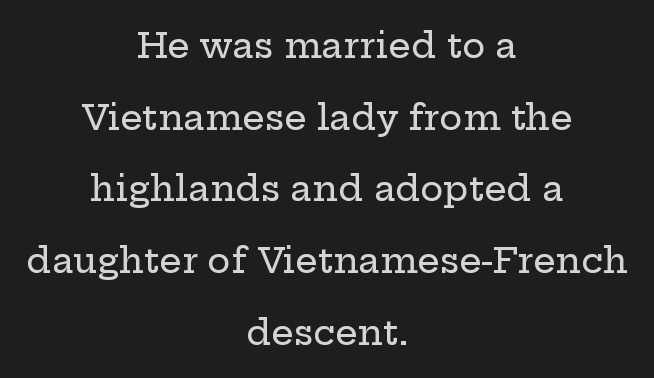
Q: Is the text italic (slanted)? A: No, it is upright.
Q: Is the typeface a serif or a sans-serif typeface? A: Serif.
Q: Is the text underlined? A: No.
Q: How is the paragraph aligned? A: Centered.
Q: Is the spacing between letters normal or unusually wide? A: Normal.
Q: Is the spacing between lines tight, normal or loose? A: Loose.
Q: Width (condensed, normal, or wide)? A: Wide.
Q: Stroke contrast? A: Low.
Q: x-height? A: Medium.
Q: Monospaced? A: No.
